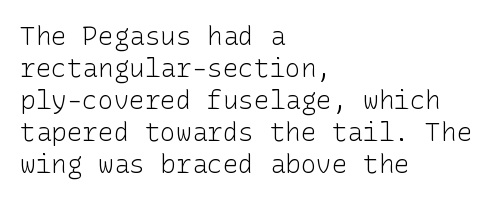
Q: Is the text bold? A: No.
Q: Is the text italic (slanted)? A: No, it is upright.
Q: Is the text underlined? A: No.
Q: How is the paragraph aligned? A: Left-aligned.
Q: Is the spacing between letters normal or unusually wide? A: Normal.
